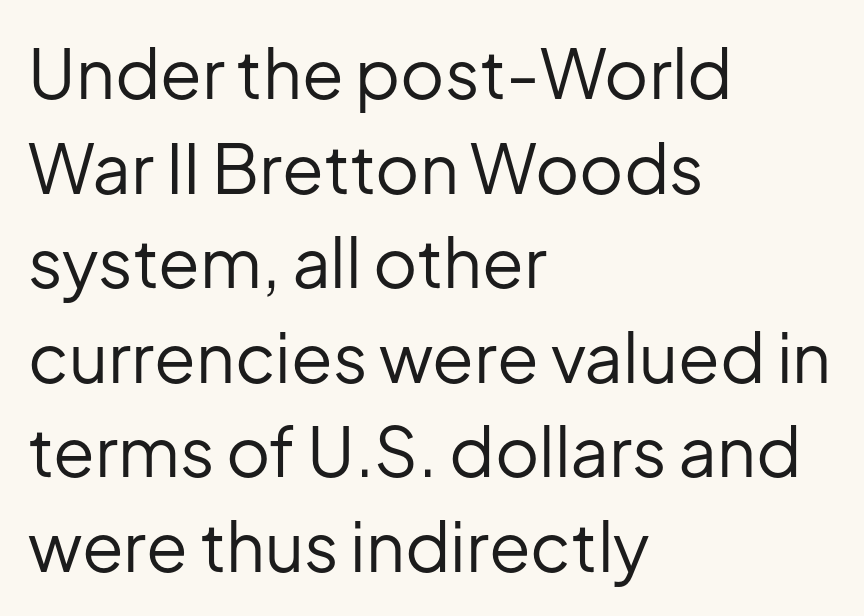
Rule under the text: the space is simply empty. A student would call this left alignment; a typographer would say flush left, rag right. Compared with typical paragraphs, the rows here are spaced about the same. Observe the ordinary spacing: letters are neighbours, not strangers.
